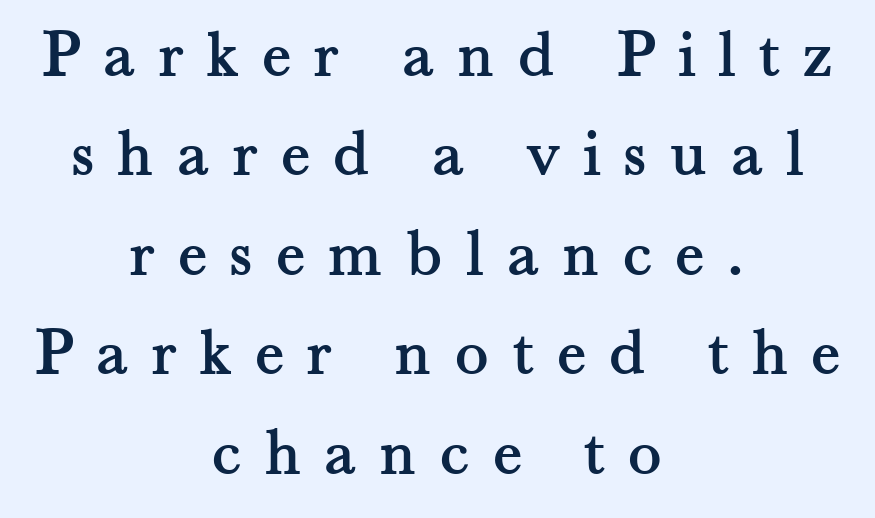
{"serif": "yes", "italic": "no", "width": "normal", "stroke_contrast": "medium", "x_height": "small", "monospaced": "no", "underline": "no", "align": "center", "line_spacing": "normal", "line_spacing_ratio": 1.42, "letter_spacing": "wide", "letter_spacing_em": 0.33, "glyph_px": 70}
